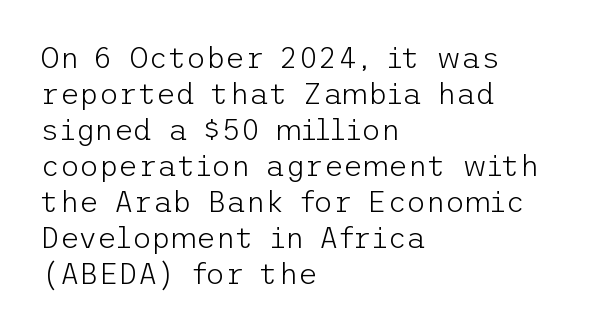
The image shows 30 px light sans-serif type, upright; set left-aligned, line spacing 1.2x, normal letter spacing, not underlined; low stroke contrast and a medium x-height.
